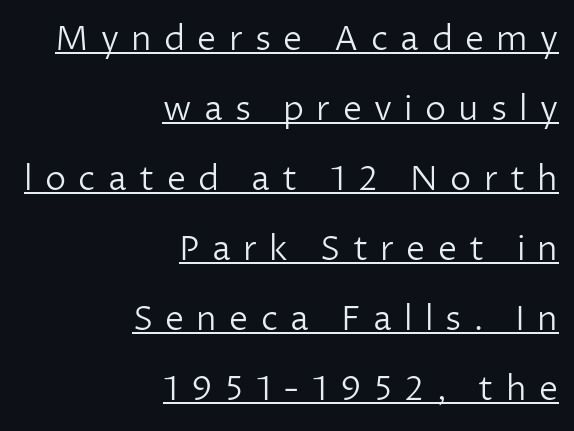
The image shows 34 px light sans-serif type, upright; set right-aligned, loose line spacing (2.06x), unusually wide letter spacing (+0.36 em), underlined; low stroke contrast and a medium x-height.
